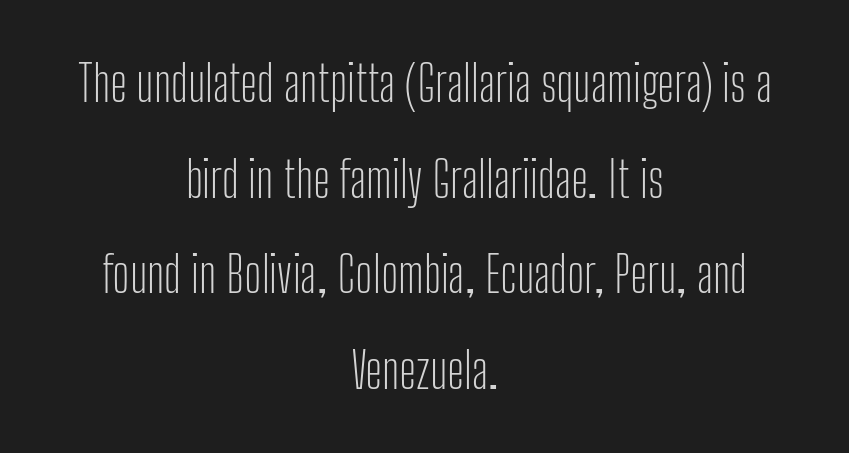
The image shows 49 px light, condensed sans-serif type, upright; set centered, loose line spacing (1.95x), normal letter spacing, not underlined; low stroke contrast and a medium x-height.
